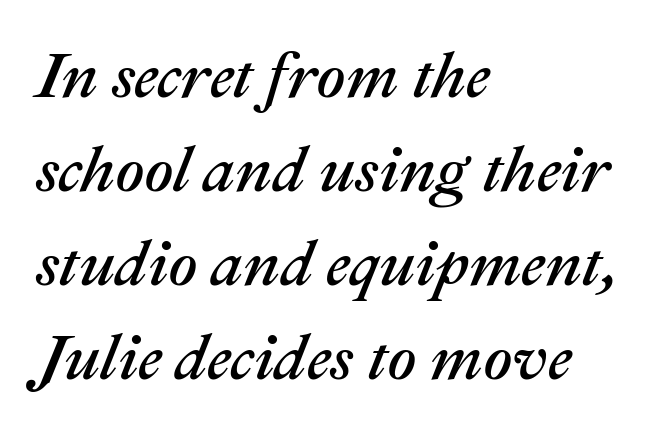
Q: Is the text italic (slanted)? A: Yes, it leans right by about 22 degrees.
Q: Is the text underlined? A: No.
Q: How is the paragraph aligned? A: Left-aligned.
Q: Is the spacing between letters normal or unusually wide? A: Normal.
Q: Is the spacing between lines tight, normal or loose? A: Normal.
Q: Width (condensed, normal, or wide)? A: Normal.
Q: Stroke contrast? A: Medium.
Q: x-height? A: Medium.
Q: Monospaced? A: No.
